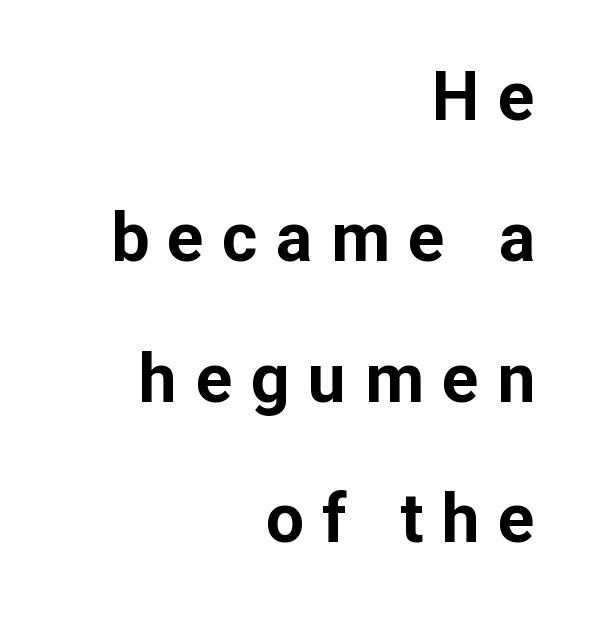
{"serif": "no", "italic": "no", "bold": "yes", "weight": "bold", "width": "normal", "stroke_contrast": "low", "x_height": "medium", "monospaced": "no", "underline": "no", "align": "right", "line_spacing": "loose", "line_spacing_ratio": 2.07, "letter_spacing": "wide", "letter_spacing_em": 0.27, "glyph_px": 68}
